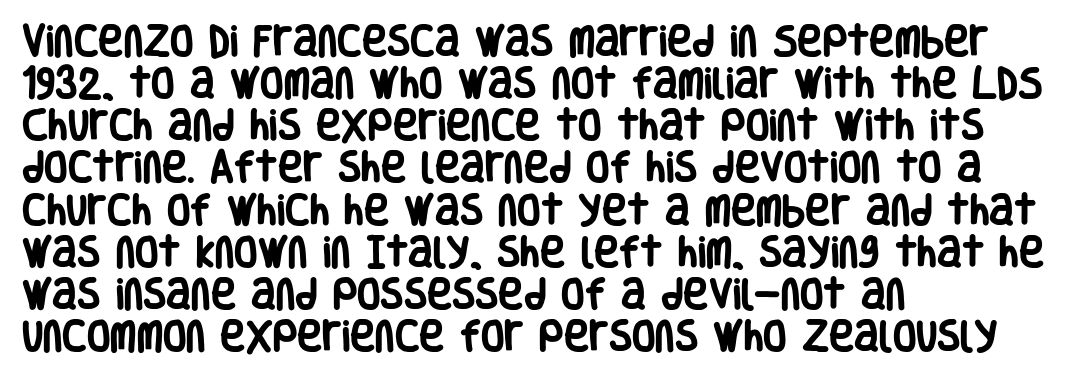
The image shows 34 px heavy, condensed sans-serif type, upright; set left-aligned, line spacing 1.24x, normal letter spacing, not underlined; low stroke contrast and a large x-height.
